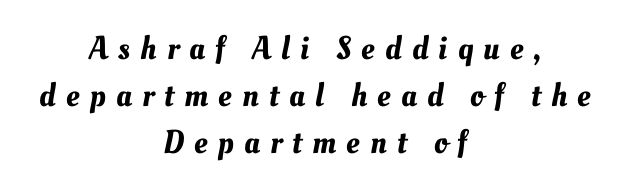
{"width": "normal", "stroke_contrast": "medium", "x_height": "small", "monospaced": "no", "underline": "no", "align": "center", "line_spacing": "normal", "line_spacing_ratio": 1.42, "letter_spacing": "wide", "letter_spacing_em": 0.31, "glyph_px": 33}
